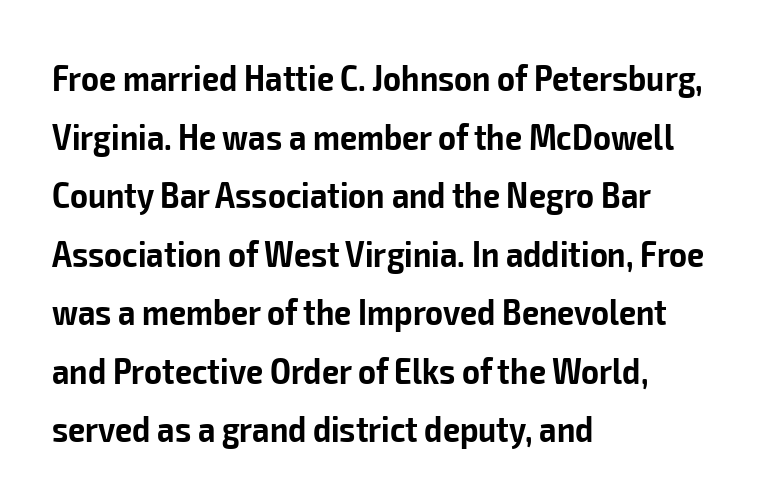
{"serif": "no", "italic": "no", "bold": "semi", "weight": "semibold", "width": "condensed", "stroke_contrast": "low", "x_height": "medium", "monospaced": "no", "underline": "no", "align": "left", "line_spacing": "normal", "line_spacing_ratio": 1.54, "letter_spacing": "normal", "letter_spacing_em": 0.0, "glyph_px": 38}
